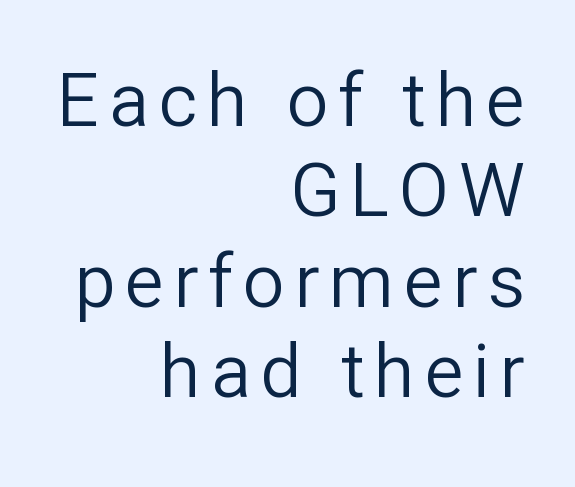
{"serif": "no", "italic": "no", "bold": "no", "weight": "regular", "width": "normal", "stroke_contrast": "low", "x_height": "medium", "monospaced": "no", "underline": "no", "align": "right", "line_spacing_ratio": 1.22, "glyph_px": 74}
